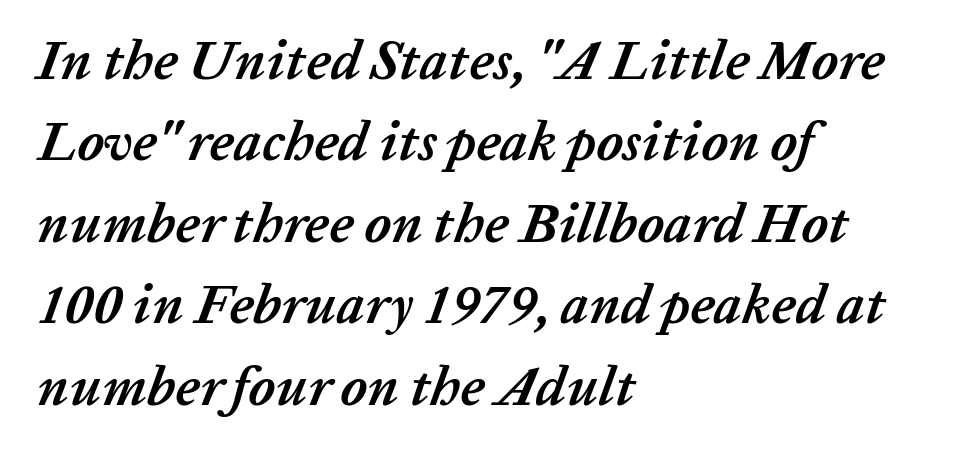
{"italic": "yes", "lean": "right", "slant_degrees": 20, "bold": "yes", "weight": "semibold", "width": "normal", "stroke_contrast": "low", "x_height": "medium", "monospaced": "no", "underline": "no", "align": "left", "line_spacing": "normal", "line_spacing_ratio": 1.48, "letter_spacing": "normal", "letter_spacing_em": 0.0, "glyph_px": 55}
